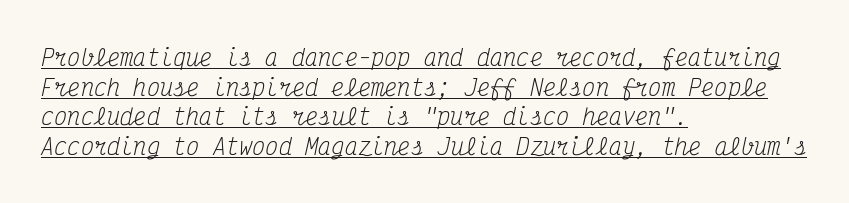
The image shows 22 px text type, italic (leaning right); set left-aligned, normal line spacing (1.35x), normal letter spacing, underlined.
